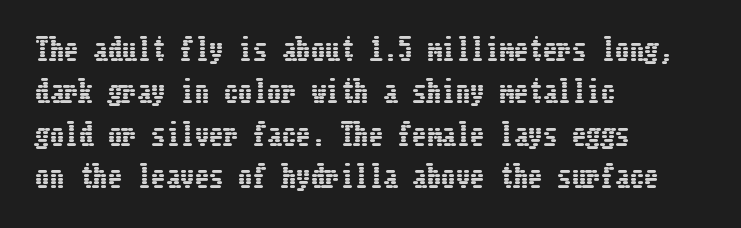
Q: Is the text italic (slanted)? A: No, it is upright.
Q: Is the text underlined? A: No.
Q: How is the paragraph aligned? A: Left-aligned.
Q: Is the spacing between letters normal or unusually wide? A: Normal.
Q: Is the spacing between lines tight, normal or loose? A: Normal.
Q: Width (condensed, normal, or wide)? A: Condensed.
Q: Stroke contrast? A: Low.
Q: x-height? A: Medium.
